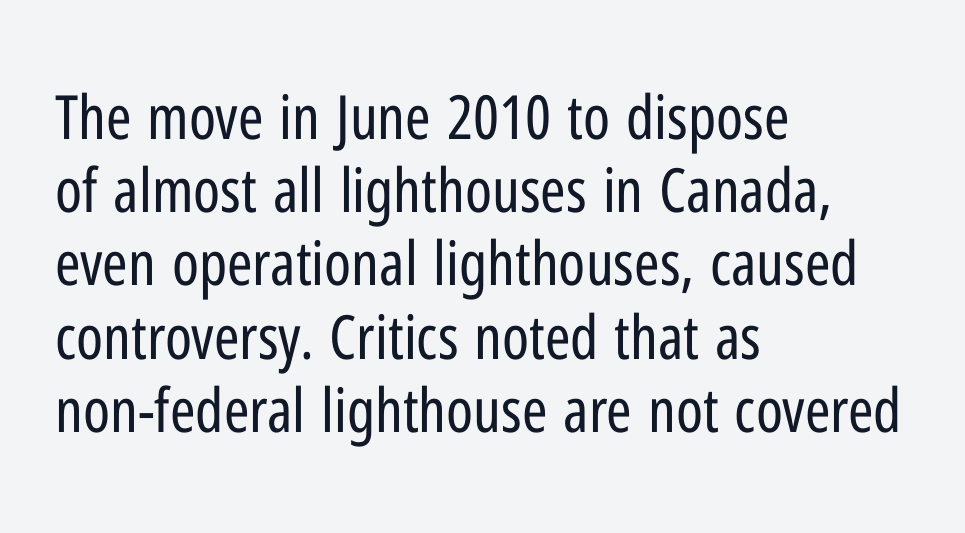
The image shows 61 px regular-weight, condensed sans-serif type, upright; set left-aligned, line spacing 1.2x, normal letter spacing, not underlined; low stroke contrast and a medium x-height.
